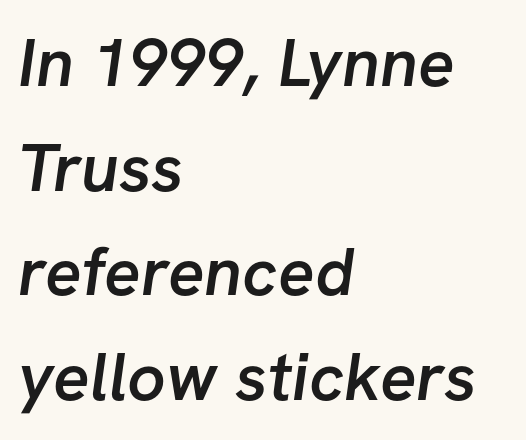
{"serif": "no", "bold": "semi", "weight": "semibold", "width": "normal", "stroke_contrast": "low", "x_height": "medium", "monospaced": "no", "underline": "no", "align": "left", "line_spacing": "normal", "line_spacing_ratio": 1.54, "letter_spacing": "normal", "letter_spacing_em": 0.0, "glyph_px": 68}
